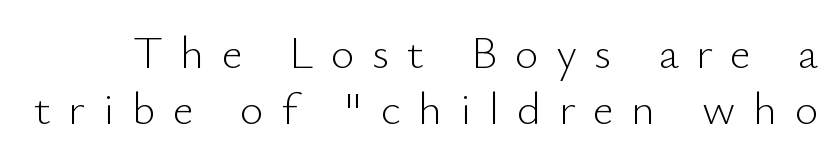
{"serif": "no", "italic": "no", "bold": "no", "weight": "light", "width": "normal", "stroke_contrast": "low", "x_height": "small", "monospaced": "no", "underline": "no", "line_spacing_ratio": 1.21, "letter_spacing": "wide", "letter_spacing_em": 0.38, "glyph_px": 46}
